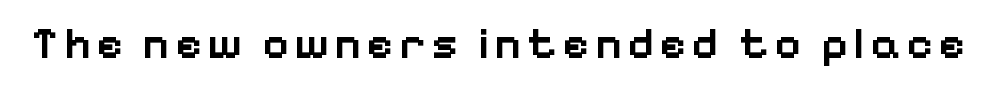
The image shows 45 px semibold sans-serif type, upright; set not underlined; low stroke contrast and a medium x-height.
